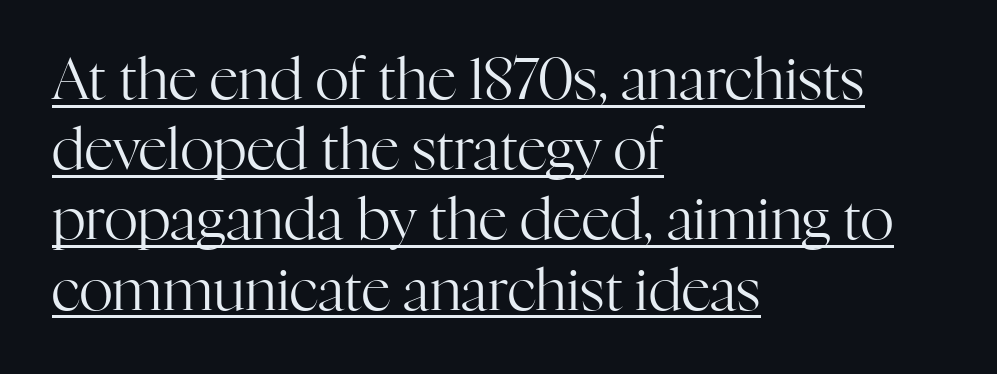
The image shows 58 px regular-weight serif type, upright; set left-aligned, line spacing 1.21x, normal letter spacing, underlined; high stroke contrast and a medium x-height.
